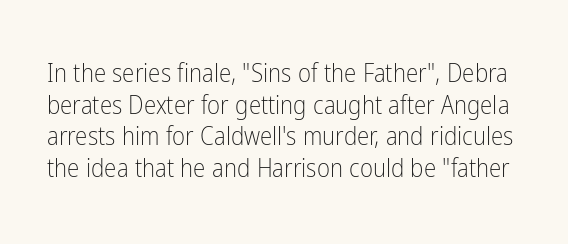
On a weight scale, this lands at 450 or below. The leading is moderate, giving the passage an even texture. Characters remain perfectly vertical along every line. The passage shown is not underscored anywhere. You could call the tracking neutral — neither tight nor loose.
